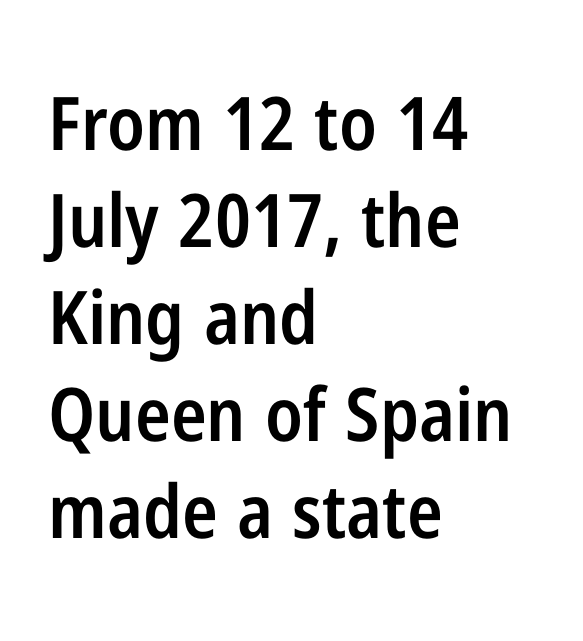
{"serif": "no", "italic": "no", "bold": "semi", "weight": "semibold", "width": "condensed", "stroke_contrast": "low", "x_height": "medium", "monospaced": "no", "underline": "no", "align": "left", "line_spacing": "normal", "line_spacing_ratio": 1.31, "letter_spacing": "normal", "letter_spacing_em": 0.0, "glyph_px": 74}
